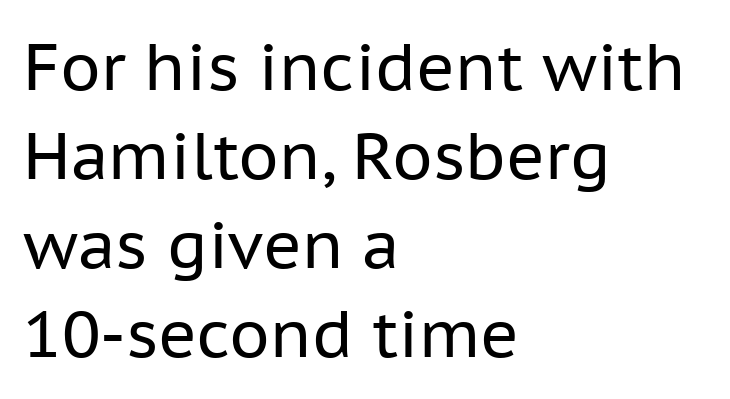
Q: Is the text bold? A: No.
Q: Is the text italic (slanted)? A: No, it is upright.
Q: Is the typeface a serif or a sans-serif typeface? A: Sans-serif.
Q: Is the text underlined? A: No.
Q: How is the paragraph aligned? A: Left-aligned.
Q: Is the spacing between letters normal or unusually wide? A: Normal.
Q: Is the spacing between lines tight, normal or loose? A: Normal.
Q: Width (condensed, normal, or wide)? A: Normal.
Q: Stroke contrast? A: Low.
Q: x-height? A: Medium.
Q: Monospaced? A: No.
